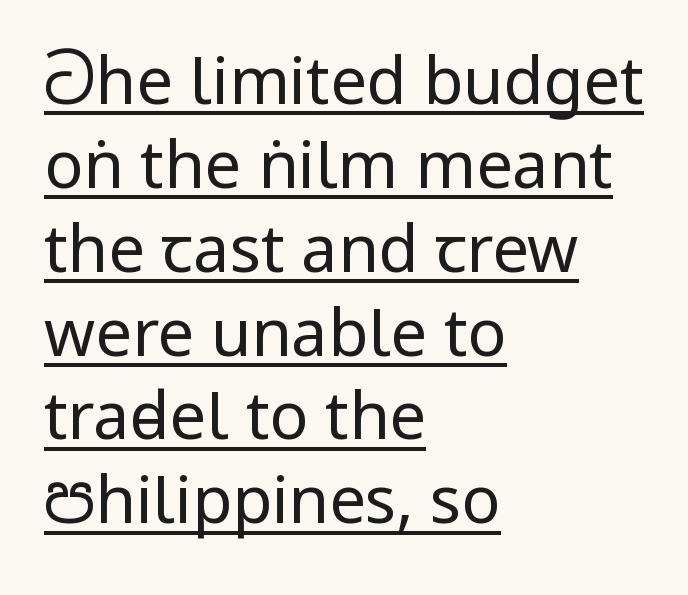
The image shows 65 px regular-weight, condensed sans-serif type, upright; set left-aligned, normal line spacing (1.29x), normal letter spacing, underlined; low stroke contrast and a large x-height.
